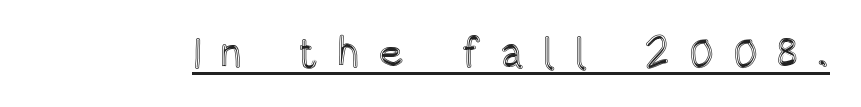
Q: Is the text italic (slanted)? A: No, it is upright.
Q: Is the text underlined? A: Yes.
Q: Is the spacing between letters normal or unusually wide? A: Unusually wide.
Q: Width (condensed, normal, or wide)? A: Condensed.
Q: x-height? A: Large.
Q: Monospaced? A: No.
